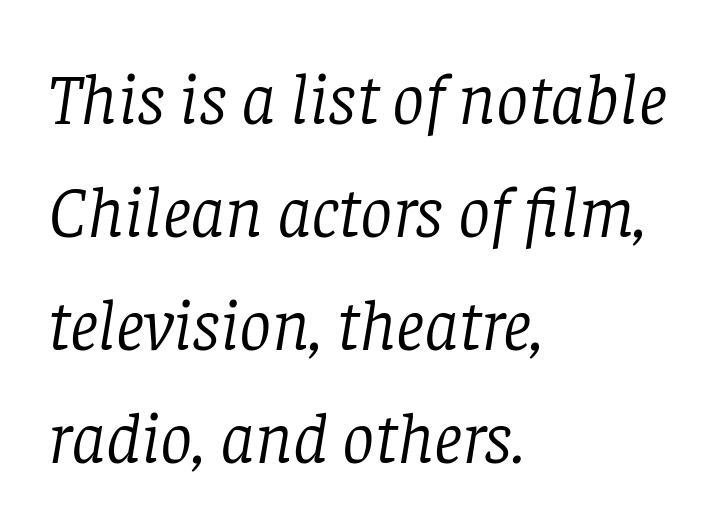
{"serif": "yes", "italic": "yes", "lean": "right", "slant_degrees": 8, "bold": "no", "weight": "light", "width": "normal", "stroke_contrast": "low", "x_height": "large", "monospaced": "no", "underline": "no", "align": "left", "line_spacing": "normal", "line_spacing_ratio": 1.57, "letter_spacing": "normal", "letter_spacing_em": 0.0, "glyph_px": 72}
